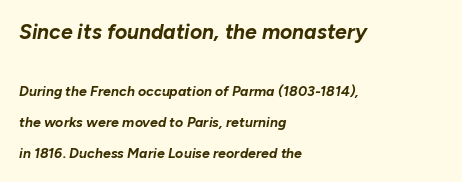
The image shows 21 px bold type, italic (leaning right); set left-aligned, loose line spacing (2.21x), normal letter spacing, not underlined; the first (top) block is 1.5x larger.
